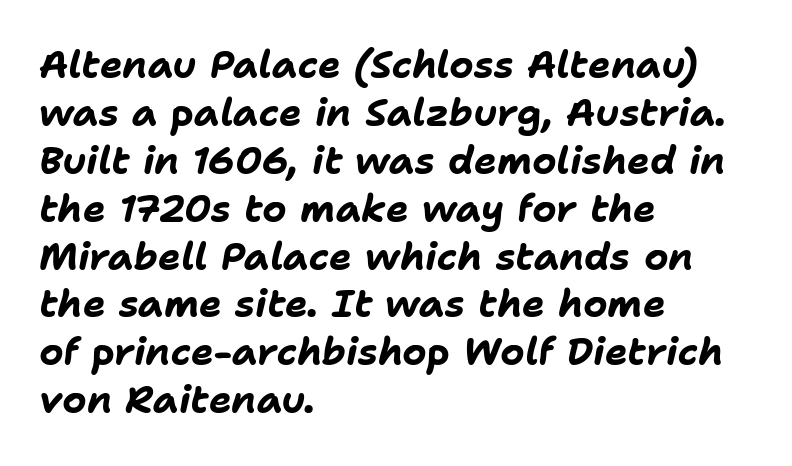
Q: Is the text bold? A: Yes.
Q: Is the text italic (slanted)? A: Yes, it leans right by about 11 degrees.
Q: Is the text underlined? A: No.
Q: How is the paragraph aligned? A: Left-aligned.
Q: Is the spacing between letters normal or unusually wide? A: Normal.
Q: Is the spacing between lines tight, normal or loose? A: Normal.
Q: Width (condensed, normal, or wide)? A: Normal.
Q: Stroke contrast? A: Low.
Q: x-height? A: Medium.
Q: Monospaced? A: No.
